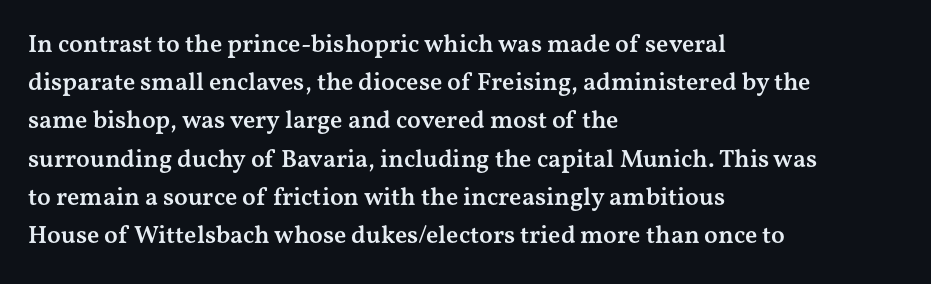
{"italic": "no", "bold": "semi", "underline": "no", "align": "left", "line_spacing": "normal", "line_spacing_ratio": 1.53, "letter_spacing": "normal", "letter_spacing_em": 0.0, "glyph_px": 25}
